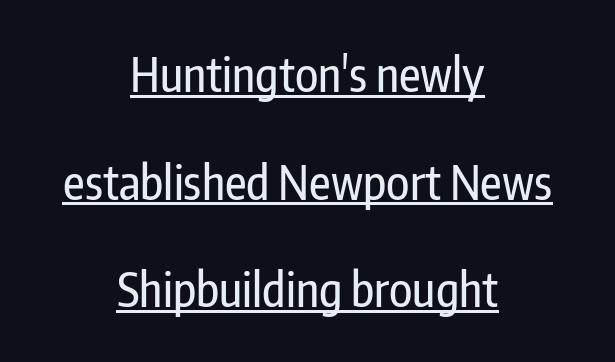
In designer terms, the underline attribute is active on this setting. Letter spacing: default. Grotesque or geometric, the face here clearly has no serifs. Ascenders rise straight up at ninety degrees. Neither beginnings nor endings align; midpoints do. These lines are rendered in a variable-pitch font.
